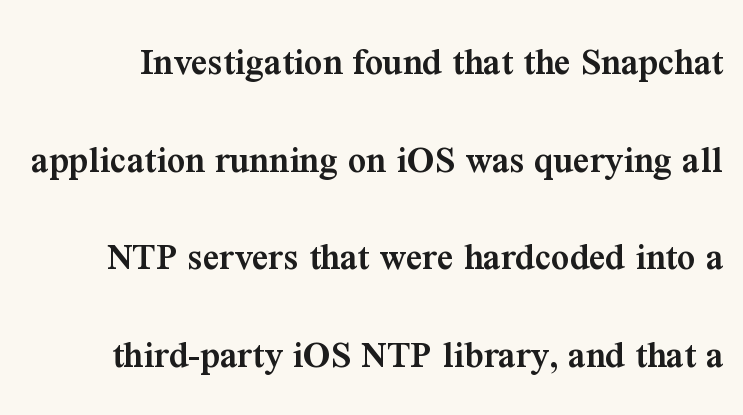
{"serif": "yes", "italic": "no", "bold": "semi", "weight": "semibold", "width": "normal", "stroke_contrast": "medium", "x_height": "medium", "monospaced": "no", "underline": "no", "line_spacing": "loose", "line_spacing_ratio": 2.44, "letter_spacing": "normal", "letter_spacing_em": 0.0, "glyph_px": 40}
